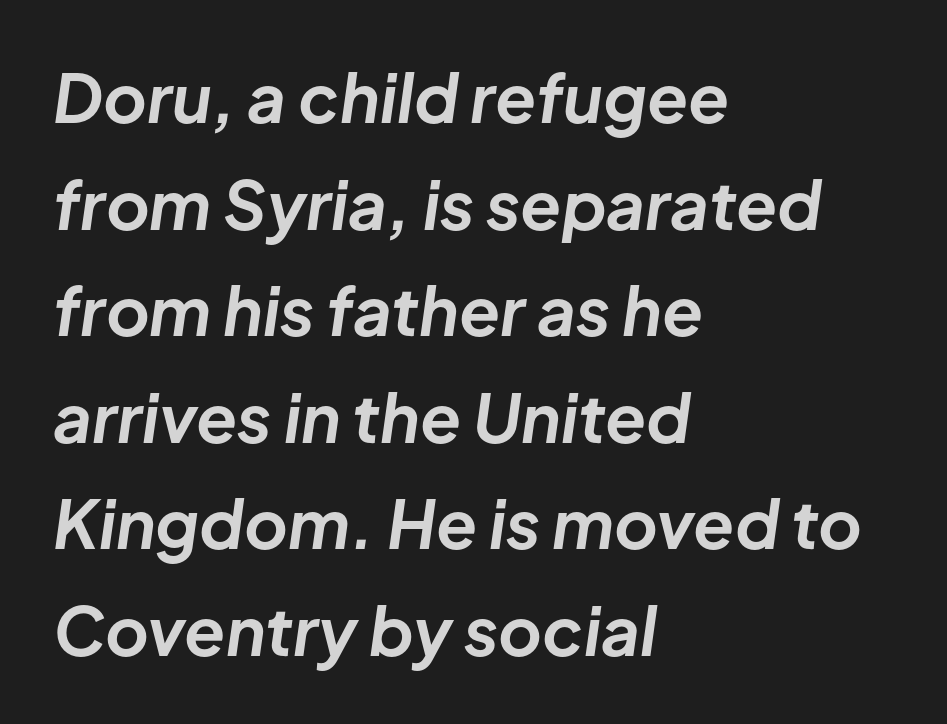
Descender tails drop into unmarked territory. You could not count columns in this text — the font is proportionally spaced. Tall strokes in this sample are angled rather than plumb. Line spacing here is normal. A classic flush-left, rag-right setting is used for this passage.
